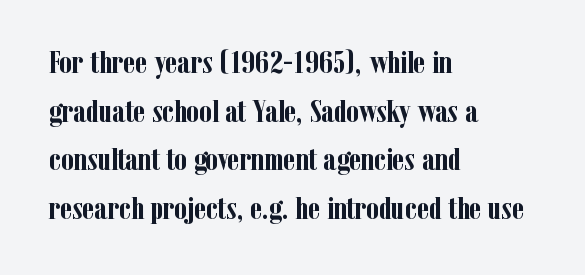
The image shows 32 px semibold, condensed serif type, upright; set left-aligned, normal line spacing (1.52x), normal letter spacing, not underlined; low stroke contrast and a medium x-height.
